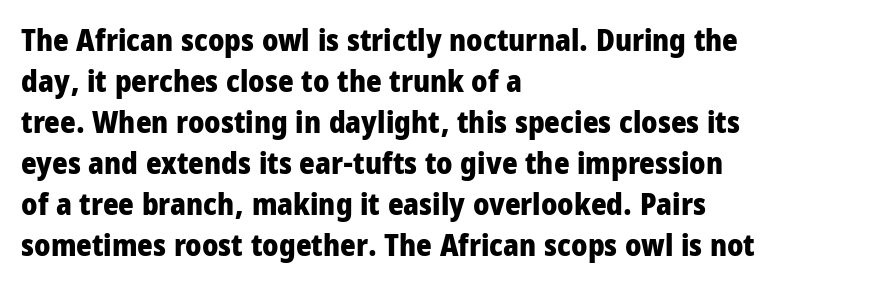
{"serif": "no", "italic": "no", "bold": "yes", "weight": "heavy", "width": "condensed", "stroke_contrast": "low", "x_height": "large", "monospaced": "no", "underline": "no", "align": "left", "line_spacing": "normal", "line_spacing_ratio": 1.37, "letter_spacing": "normal", "letter_spacing_em": 0.0, "glyph_px": 30}
